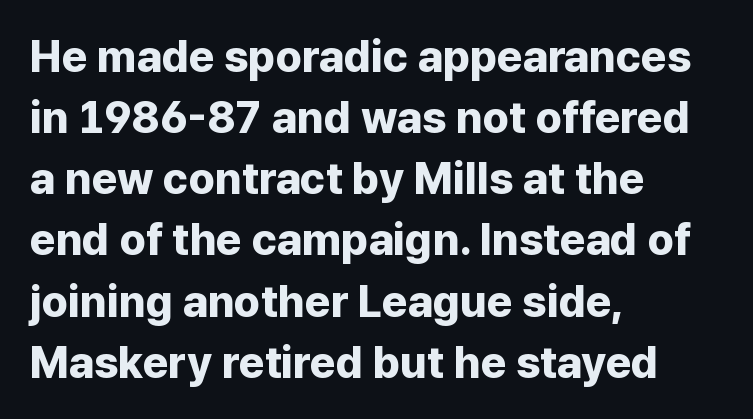
Q: Is the text bold? A: Yes.
Q: Is the text italic (slanted)? A: No, it is upright.
Q: Is the typeface a serif or a sans-serif typeface? A: Sans-serif.
Q: Is the text underlined? A: No.
Q: How is the paragraph aligned? A: Left-aligned.
Q: Is the spacing between letters normal or unusually wide? A: Normal.
Q: Is the spacing between lines tight, normal or loose? A: Normal.
Q: Width (condensed, normal, or wide)? A: Normal.
Q: Stroke contrast? A: Low.
Q: x-height? A: Medium.
Q: Monospaced? A: No.
